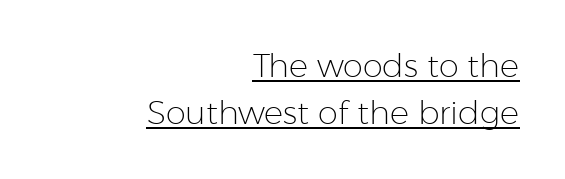
The image shows 32 px light sans-serif type, upright; set right-aligned, normal line spacing (1.47x), normal letter spacing, underlined; low stroke contrast and a medium x-height.
